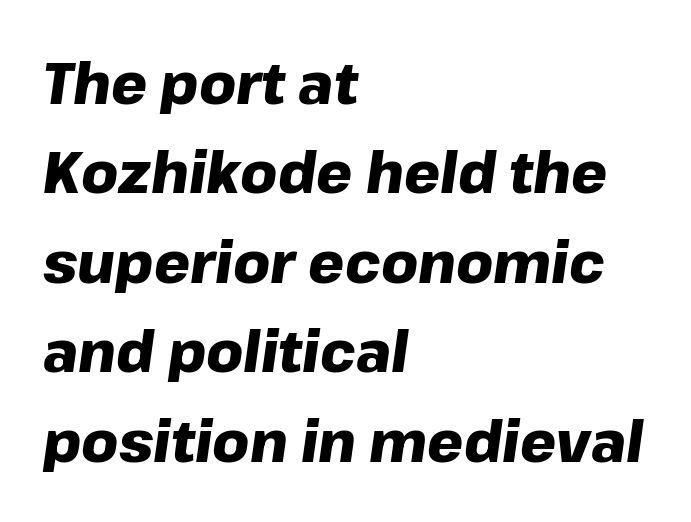
The image shows 57 px heavy type, italic (leaning right); set left-aligned, normal line spacing (1.57x), normal letter spacing, not underlined; low stroke contrast and a medium x-height.
